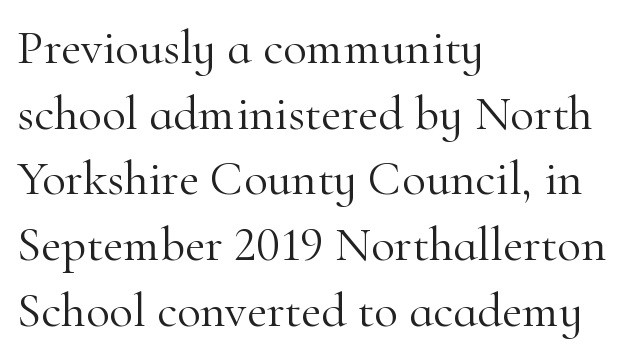
The image shows 49 px light serif type, upright; set left-aligned, normal line spacing (1.34x), normal letter spacing, not underlined; high stroke contrast and a small x-height.
